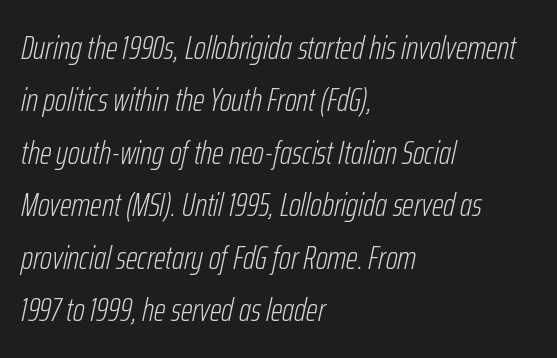
Q: Is the text bold? A: No.
Q: Is the text italic (slanted)? A: Yes, it leans right by about 12 degrees.
Q: Is the text underlined? A: No.
Q: How is the paragraph aligned? A: Left-aligned.
Q: Is the spacing between letters normal or unusually wide? A: Normal.
Q: Is the spacing between lines tight, normal or loose? A: Normal.
Q: Width (condensed, normal, or wide)? A: Condensed.
Q: Stroke contrast? A: Low.
Q: x-height? A: Medium.
Q: Monospaced? A: No.
